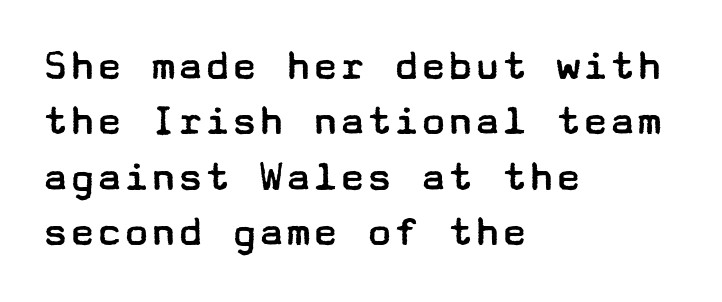
The image shows 45 px regular-weight, wide sans-serif type, upright; set left-aligned, line spacing 1.23x, normal letter spacing, not underlined; low stroke contrast and a medium x-height.
